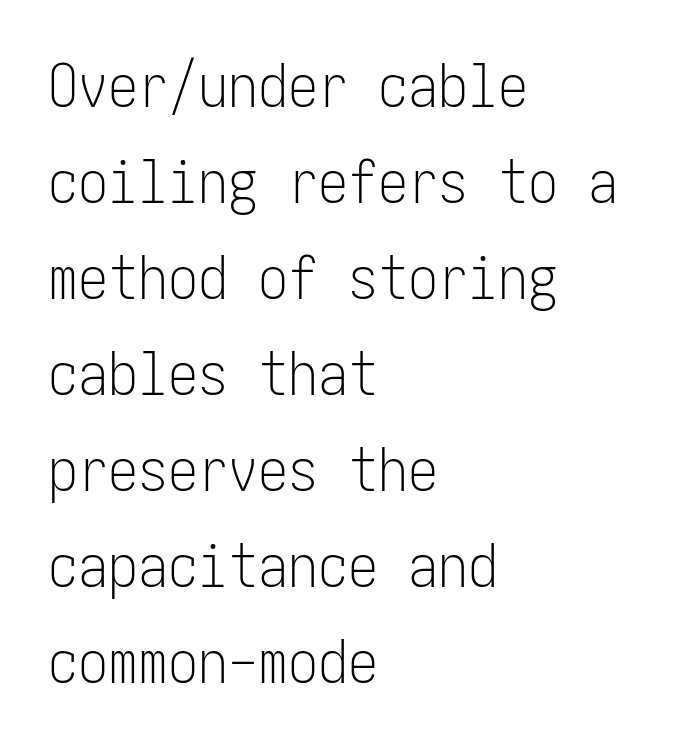
Letters have the restrained weight of plain body copy at most. Nope, no serifs anywhere on these letters. The font's upright variant was chosen for this text. Regular leading. Descenders are the only things crossing below the line. Horizontal alignment here is leftward, the default for most running prose.
